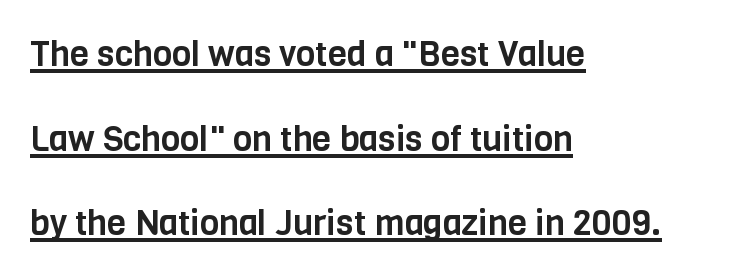
Q: Is the text italic (slanted)? A: No, it is upright.
Q: Is the typeface a serif or a sans-serif typeface? A: Sans-serif.
Q: Is the text underlined? A: Yes.
Q: How is the paragraph aligned? A: Left-aligned.
Q: Is the spacing between letters normal or unusually wide? A: Normal.
Q: Is the spacing between lines tight, normal or loose? A: Loose.
Q: Width (condensed, normal, or wide)? A: Condensed.
Q: Stroke contrast? A: Low.
Q: x-height? A: Large.
Q: Monospaced? A: No.
